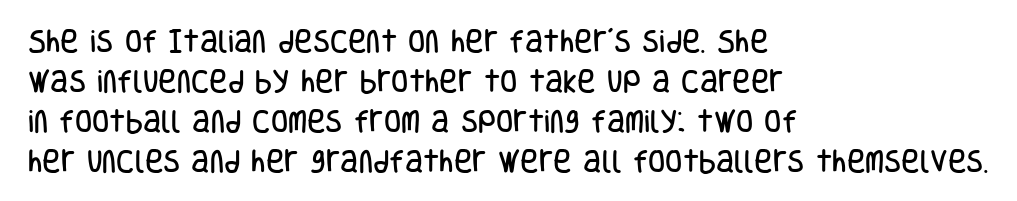
{"italic": "no", "underline": "no", "align": "left", "line_spacing": "normal", "line_spacing_ratio": 1.6, "letter_spacing": "normal", "letter_spacing_em": 0.0, "glyph_px": 25}
